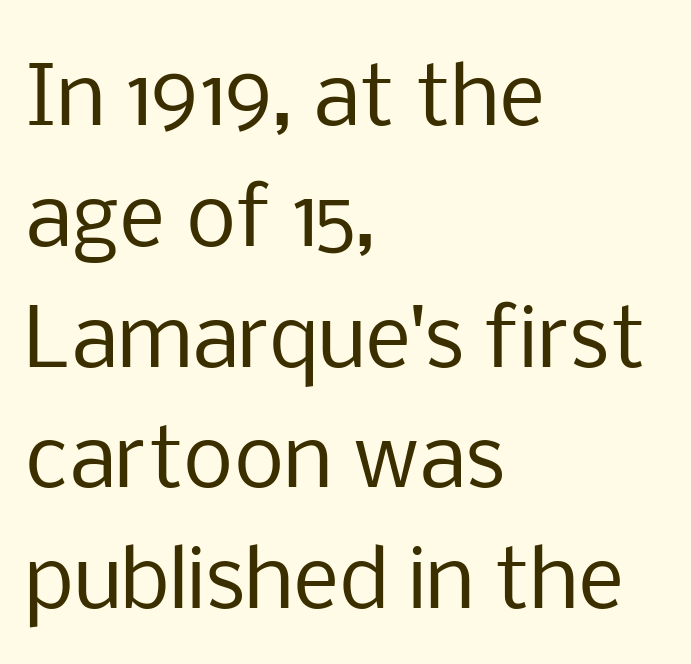
Q: Is the text bold? A: No.
Q: Is the text italic (slanted)? A: No, it is upright.
Q: Is the typeface a serif or a sans-serif typeface? A: Sans-serif.
Q: Is the text underlined? A: No.
Q: How is the paragraph aligned? A: Left-aligned.
Q: Is the spacing between letters normal or unusually wide? A: Normal.
Q: Is the spacing between lines tight, normal or loose? A: Normal.
Q: Width (condensed, normal, or wide)? A: Normal.
Q: Stroke contrast? A: Low.
Q: x-height? A: Medium.
Q: Monospaced? A: No.
